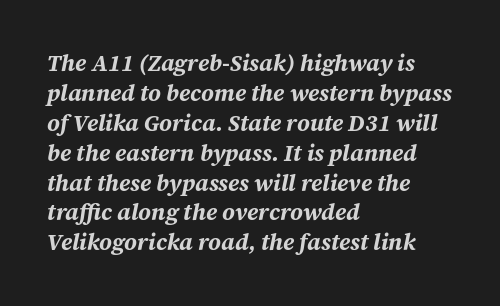
The image shows 23 px bold type, italic (leaning right); set left-aligned, normal line spacing (1.3x), normal letter spacing, not underlined.
